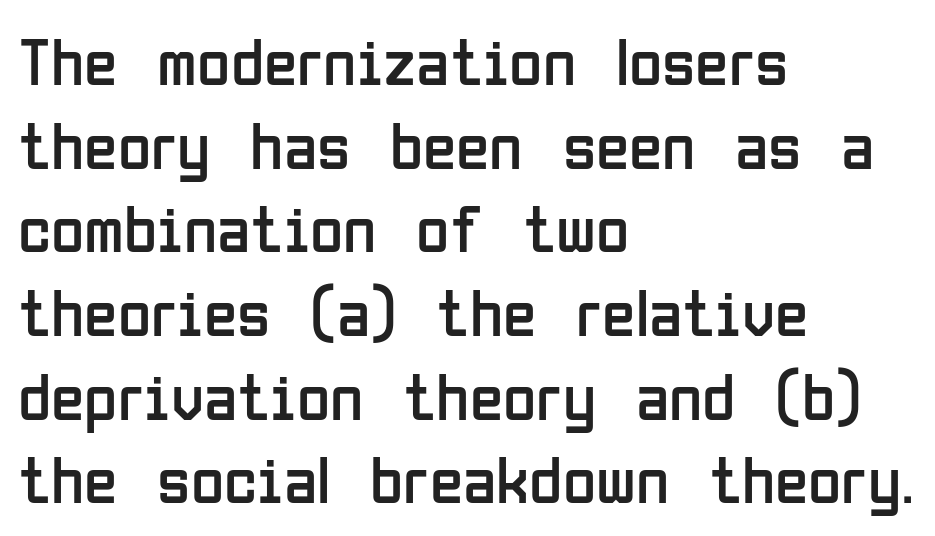
Q: Is the text bold? A: No.
Q: Is the text italic (slanted)? A: No, it is upright.
Q: Is the typeface a serif or a sans-serif typeface? A: Sans-serif.
Q: Is the text underlined? A: No.
Q: How is the paragraph aligned? A: Left-aligned.
Q: Is the spacing between letters normal or unusually wide? A: Normal.
Q: Width (condensed, normal, or wide)? A: Condensed.
Q: Stroke contrast? A: Low.
Q: x-height? A: Medium.
Q: Monospaced? A: No.
